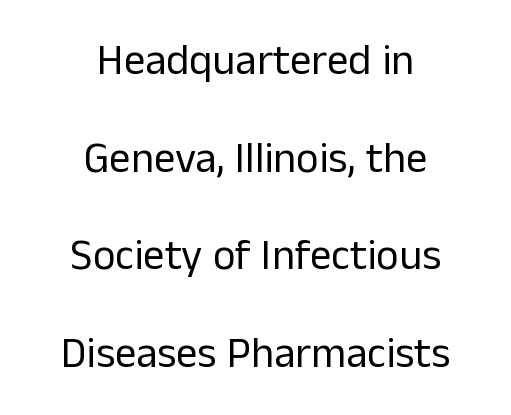
The image shows 43 px regular-weight sans-serif type, upright; set centered, loose line spacing (2.27x), normal letter spacing, not underlined; low stroke contrast and a medium x-height.
